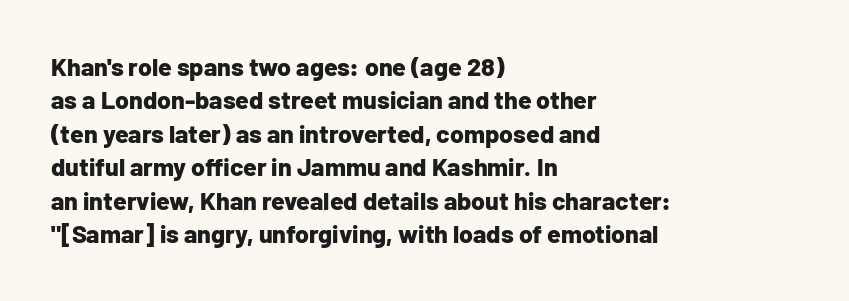
Notice how the passage keeps a crisp vertical edge on the left only. Ordinary non-slanted type is in use. This sample uses plain, unmodified letter spacing. Strong, thick strokes mark this as bold type. Normally led — the rows are evenly, conventionally spaced.
